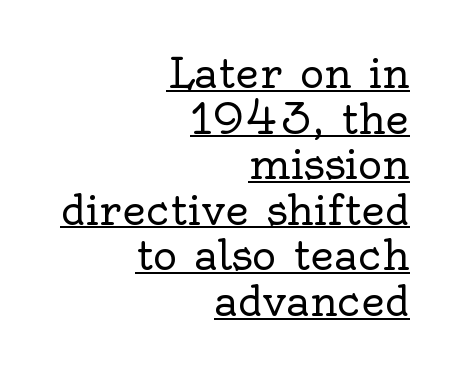
The image shows 41 px regular-weight serif type, upright; set right-aligned, tight line spacing (1.11x), normal letter spacing, underlined; a small x-height.
